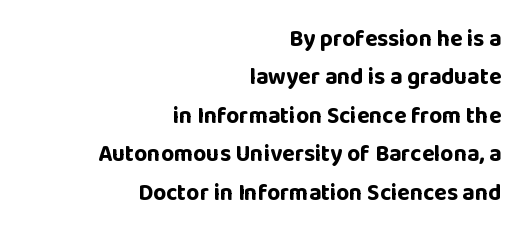
Compared with an ordinary text face, these strokes are far heavier — a full bold. You can tell it's not italic because the verticals are truly vertical. Honestly, the letter spacing is just normal — you wouldn't notice it. The passage is arranged like a letterhead date or caption credit — flush right. A typesetter would call this leading conventional body-copy spacing.
